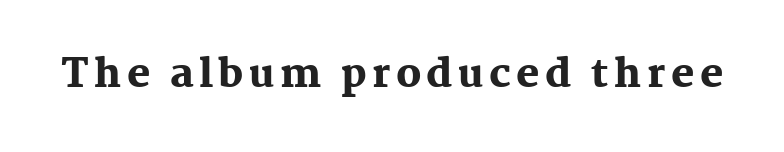
{"serif": "yes", "italic": "no", "bold": "yes", "weight": "heavy", "width": "normal", "stroke_contrast": "medium", "x_height": "medium", "monospaced": "no", "underline": "no", "glyph_px": 39}
